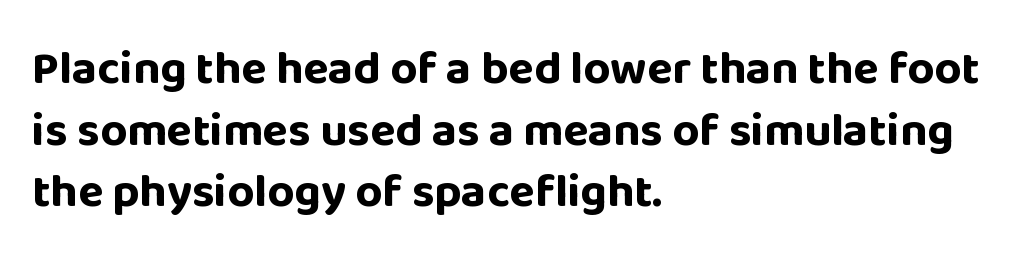
The image shows 47 px bold sans-serif type, upright; set left-aligned, normal line spacing (1.31x), normal letter spacing, not underlined; low stroke contrast and a large x-height.
